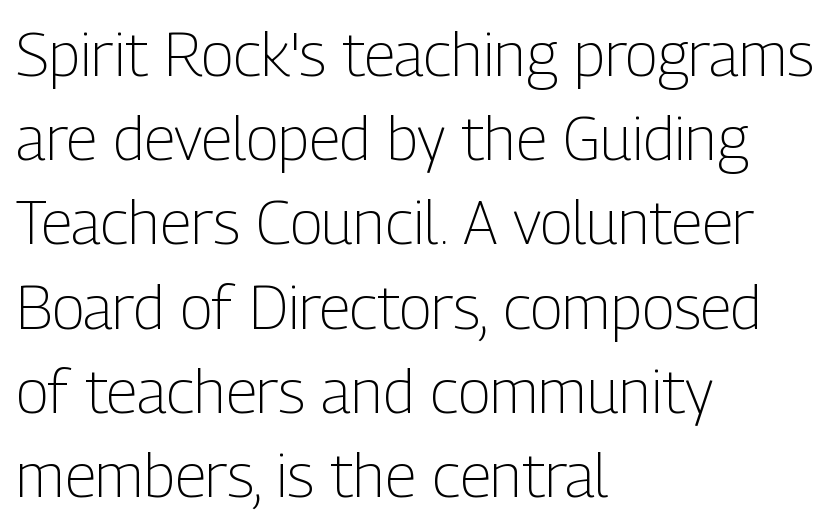
The image shows 61 px light, condensed sans-serif type, upright; set left-aligned, normal line spacing (1.38x), normal letter spacing, not underlined; low stroke contrast and a medium x-height.
